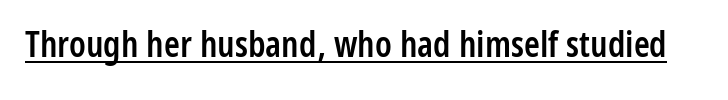
The image shows 36 px semibold, condensed sans-serif type, upright; set normal letter spacing, underlined; low stroke contrast and a medium x-height.
